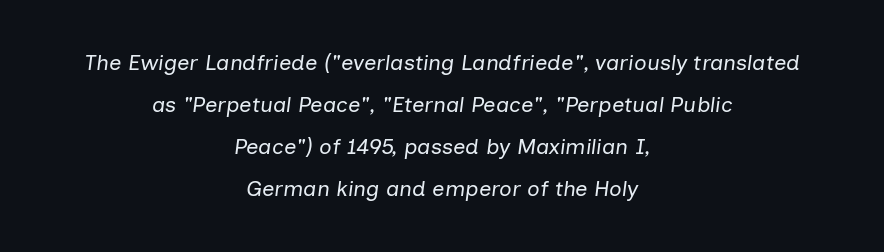
The image shows 22 px text type, italic (leaning right); set centered, loose line spacing (1.91x), normal letter spacing, not underlined.
